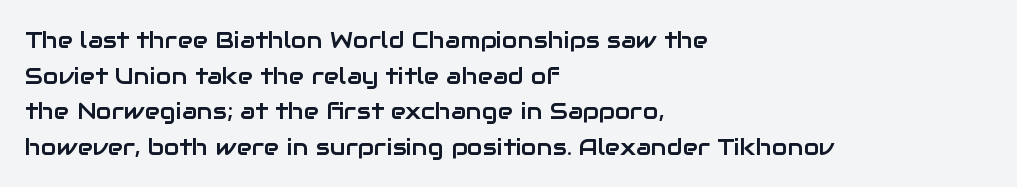
Every row of glyphs begins at an identical x-position on the left. The passage shown has conventional tracking throughout. A typesetter would mark this as roman, not italic. Letters rest on an invisible, unmarked baseline. In terms of leading, this rendering sits right in the middle.
